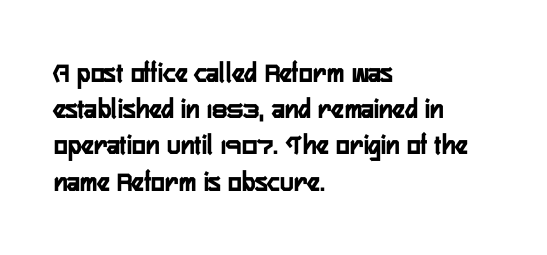
Q: Is the text italic (slanted)? A: No, it is upright.
Q: Is the typeface a serif or a sans-serif typeface? A: Sans-serif.
Q: Is the text underlined? A: No.
Q: How is the paragraph aligned? A: Left-aligned.
Q: Is the spacing between letters normal or unusually wide? A: Normal.
Q: Is the spacing between lines tight, normal or loose? A: Normal.
Q: Width (condensed, normal, or wide)? A: Condensed.
Q: Stroke contrast? A: Low.
Q: x-height? A: Medium.
Q: Monospaced? A: No.
